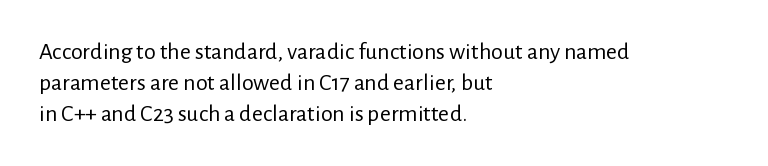
{"italic": "no", "bold": "no", "underline": "no", "align": "left", "line_spacing": "normal", "line_spacing_ratio": 1.3, "letter_spacing": "normal", "letter_spacing_em": 0.0, "glyph_px": 24}
